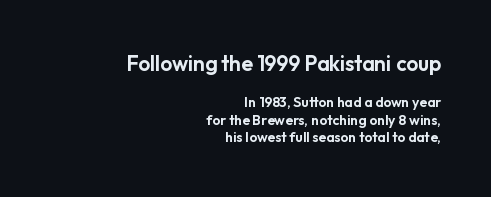
In terms of letterspacing, this is plain default setting. Upright lettering throughout. Large over small — that's the arrangement of the two blocks here. A student would call this right alignment; a typographer would say flush right, rag left.
